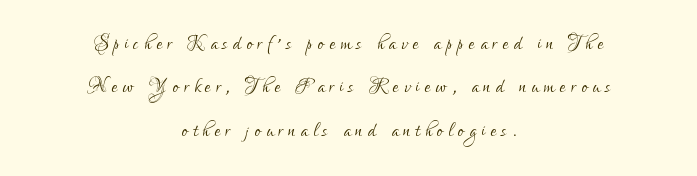
Q: Is the text bold? A: No.
Q: Is the text italic (slanted)? A: Yes.
Q: Is the text underlined? A: No.
Q: How is the paragraph aligned? A: Centered.
Q: Is the spacing between lines tight, normal or loose? A: Normal.
